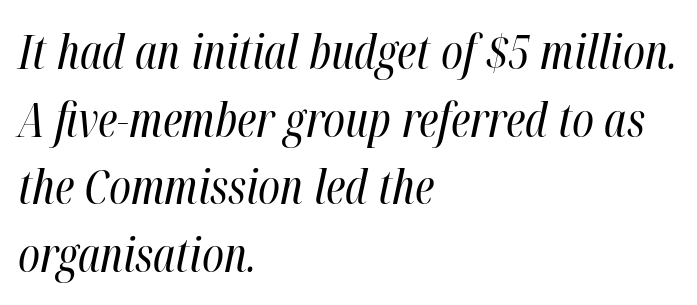
Q: Is the text bold? A: No.
Q: Is the text italic (slanted)? A: Yes, it leans right by about 12 degrees.
Q: Is the text underlined? A: No.
Q: How is the paragraph aligned? A: Left-aligned.
Q: Is the spacing between letters normal or unusually wide? A: Normal.
Q: Is the spacing between lines tight, normal or loose? A: Normal.
Q: Width (condensed, normal, or wide)? A: Condensed.
Q: Stroke contrast? A: High.
Q: x-height? A: Medium.
Q: Monospaced? A: No.
